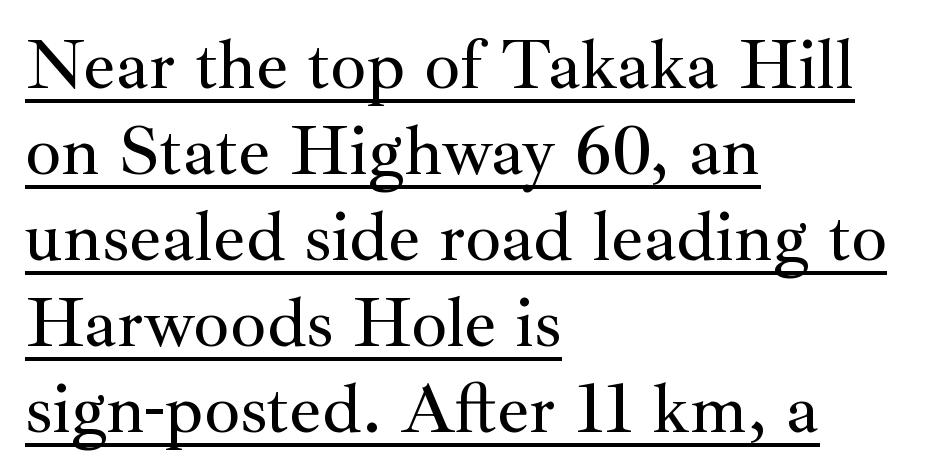
Inter-character spacing is left at the font's built-in metrics. The passage shown is typed in a proportional face where columns would drift. Caption: multi-line text, flush left, ragged right. The rendering uses the underline text-decoration. I'd call this a serif setting — the letters wear small feet.
